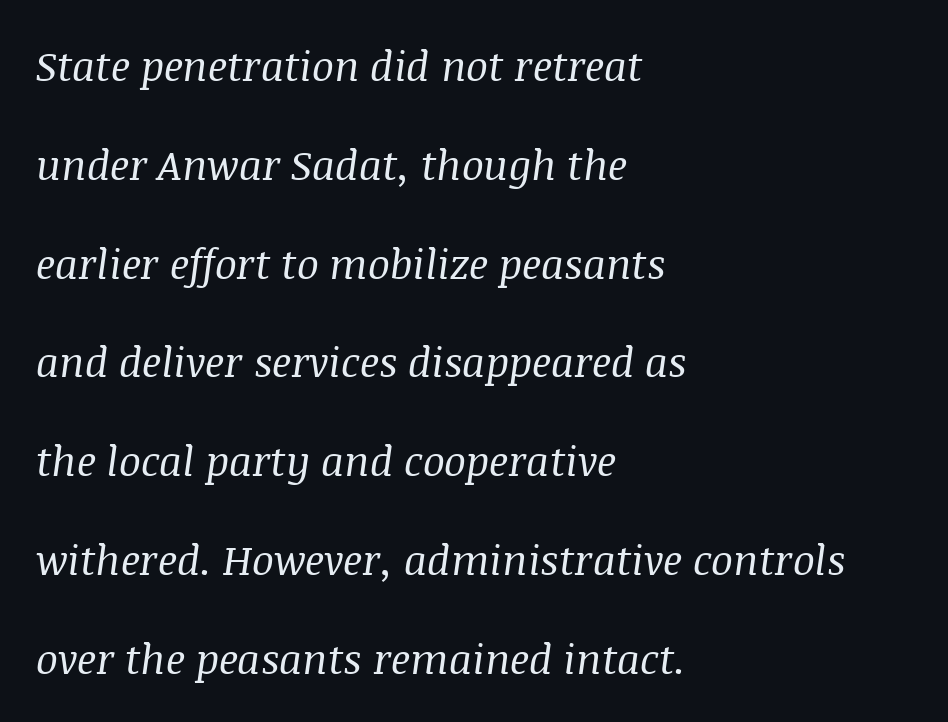
Q: Is the text bold? A: No.
Q: Is the text italic (slanted)? A: Yes, it leans right by about 8 degrees.
Q: Is the typeface a serif or a sans-serif typeface? A: Serif.
Q: Is the text underlined? A: No.
Q: How is the paragraph aligned? A: Left-aligned.
Q: Is the spacing between letters normal or unusually wide? A: Normal.
Q: Is the spacing between lines tight, normal or loose? A: Loose.
Q: Width (condensed, normal, or wide)? A: Normal.
Q: Stroke contrast? A: Medium.
Q: x-height? A: Large.
Q: Monospaced? A: No.
